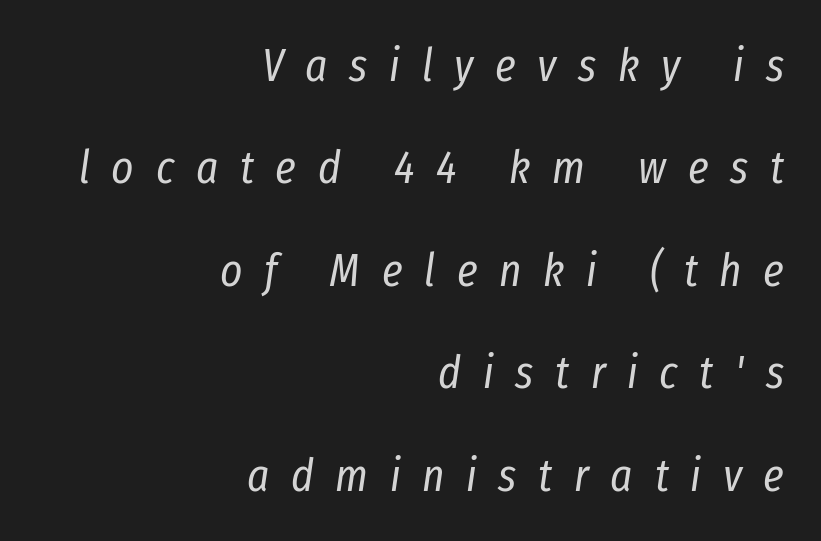
These lines are rendered in a variable-pitch font. The rag falls on the left side of this text block. In terms of leading, this rendering errs on the spacious side. Observe the lean: these are italic letterforms. Characters follow at a spacing far wider than the type designer built in. Type without underlining.
